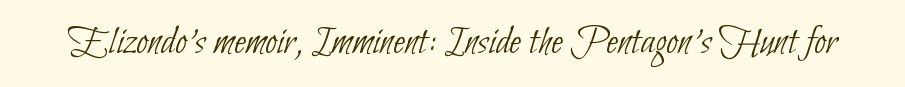
The image shows 42 px thin, condensed sans-serif type; set normal letter spacing, not underlined; low stroke contrast and a small x-height.
